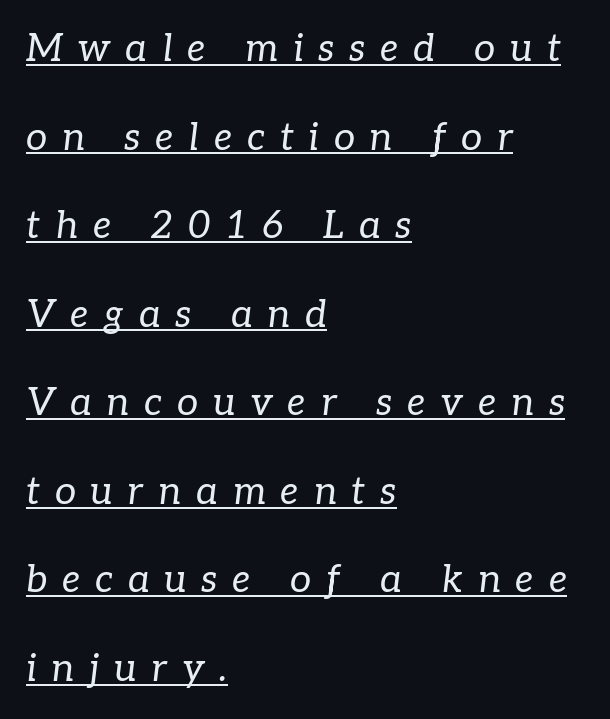
Yep, that's italic — everything's leaning. Layout note: lines flush left. Caption: face not bold, strokes unweighted. Each letter keeps its own natural width here, so spacing adapts to shape. Here the glyphs are tracked loosely, breaking word shapes into spaced letters. Descenders here cross a horizontal rule under the line.
